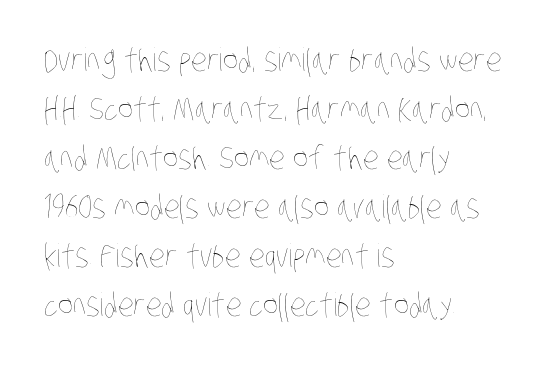
The image shows 32 px thin, condensed type; set left-aligned, normal line spacing (1.53x), normal letter spacing, not underlined; low stroke contrast and a large x-height.
